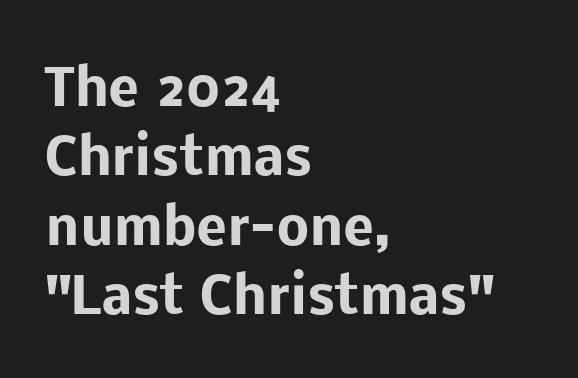
The image shows 51 px heavy sans-serif type, upright; set left-aligned, normal line spacing (1.36x), normal letter spacing, not underlined; low stroke contrast and a medium x-height.
